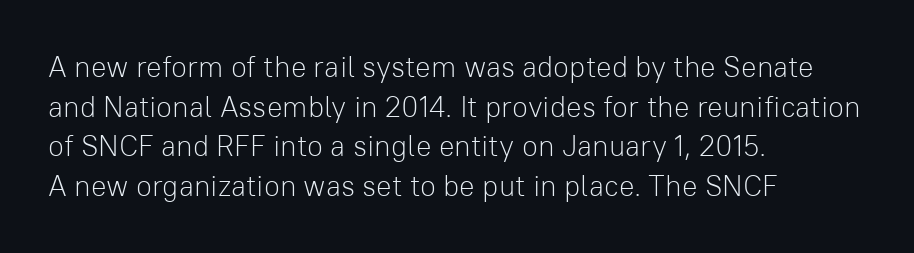
Q: Is the text bold? A: No.
Q: Is the text italic (slanted)? A: No, it is upright.
Q: Is the typeface a serif or a sans-serif typeface? A: Sans-serif.
Q: Is the text underlined? A: No.
Q: How is the paragraph aligned? A: Left-aligned.
Q: Is the spacing between letters normal or unusually wide? A: Normal.
Q: Is the spacing between lines tight, normal or loose? A: Normal.
Q: Width (condensed, normal, or wide)? A: Normal.
Q: Stroke contrast? A: Low.
Q: x-height? A: Medium.
Q: Monospaced? A: No.
